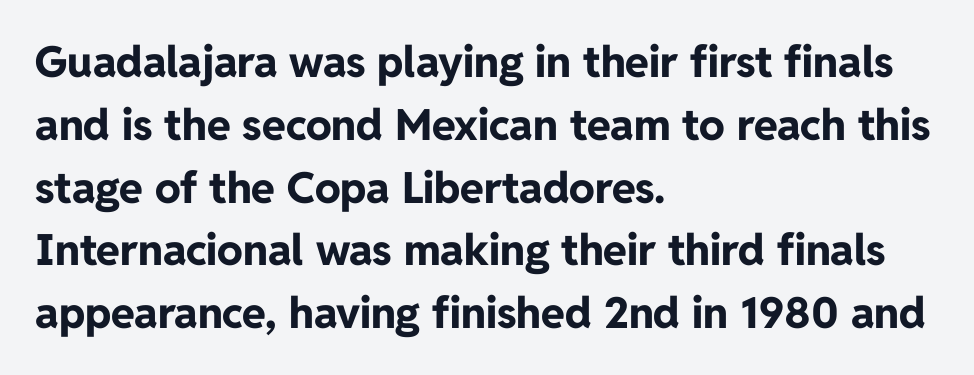
The text was rendered using a sans face with plain stroke endings. These lines were composed using upright roman letters. The designer left line spacing at the default. Look at the stroke-to-counter ratio: heavy, a bold. A classic flush-left, rag-right setting is used for this passage. Default kerning and tracking; the words read as compact shapes.
